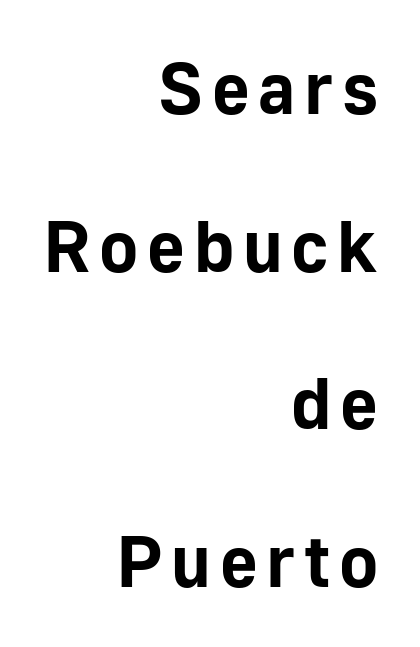
Q: Is the text bold? A: Yes.
Q: Is the text italic (slanted)? A: No, it is upright.
Q: Is the typeface a serif or a sans-serif typeface? A: Sans-serif.
Q: Is the text underlined? A: No.
Q: How is the paragraph aligned? A: Right-aligned.
Q: Is the spacing between lines tight, normal or loose? A: Loose.
Q: Width (condensed, normal, or wide)? A: Normal.
Q: Stroke contrast? A: Low.
Q: x-height? A: Medium.
Q: Monospaced? A: No.
